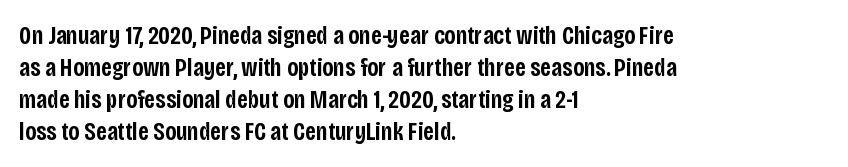
{"italic": "no", "bold": "semi", "underline": "no", "align": "left", "line_spacing_ratio": 1.23, "letter_spacing": "normal", "letter_spacing_em": 0.0, "glyph_px": 26}
